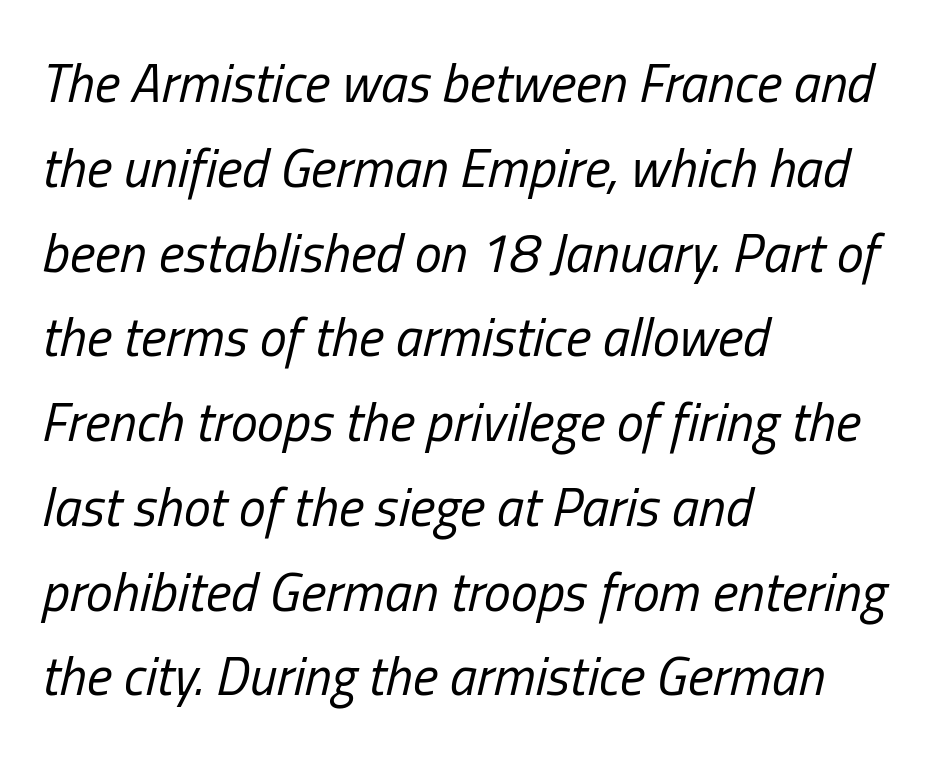
The text carries the slant typical of an italic or oblique font. Letters rest on an invisible, unmarked baseline. Caption: face not bold, strokes unweighted. The lines in this sample share a left origin and differ only in where they stop. How would I describe the line gaps? Plain and ordinary.
